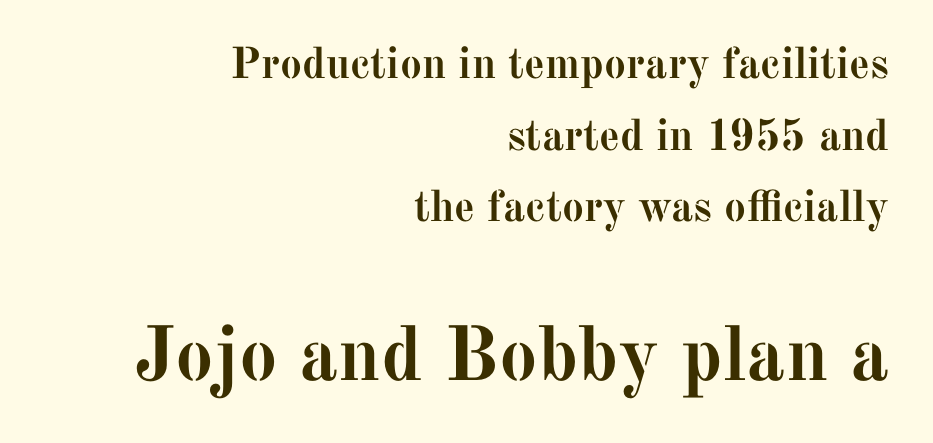
Italic: no, the glyphs are upright roman. This rendering uses right alignment, leaving the left contour irregular. A normal amount of white space separates one row of letters from the next. Note: smaller setting up top, larger setting below. The face used here is proportionally spaced, like ordinary book or web type.
